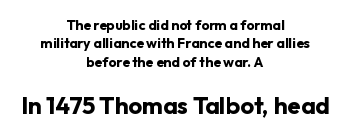
Q: Is the text bold? A: Yes.
Q: Is the text italic (slanted)? A: No, it is upright.
Q: Is the text underlined? A: No.
Q: How is the paragraph aligned? A: Centered.
Q: Is the spacing between letters normal or unusually wide? A: Normal.
Q: Is the spacing between lines tight, normal or loose? A: Normal.
Q: Which block of text is set in a larger size, the first (top) or the second (bottom)? A: The second (bottom) one.
